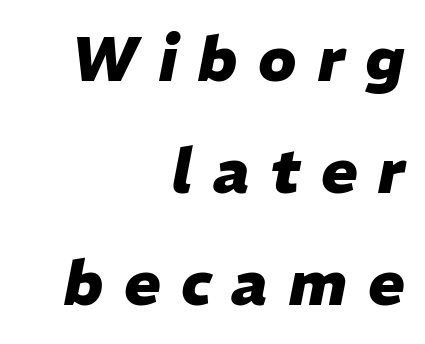
Designer's note — italics engaged. The letters advance in unequal steps, a hallmark of proportional type. The horizontal fit of the characters is loose and conspicuously gappy. Stroke thickness is high; the sample reads as a true bold.
